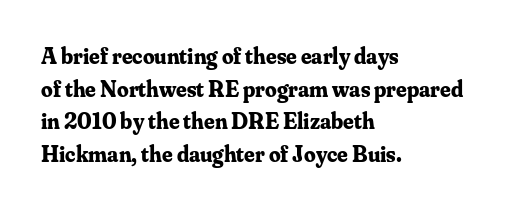
Here the glyphs are tracked normally, forming tight word shapes. One-word summary of the alignment: left. In terms of posture, this sample is upright. Notice how thick the strokes are: this is what a full bold looks like. The lines sit at an ordinary, default distance from one another.
